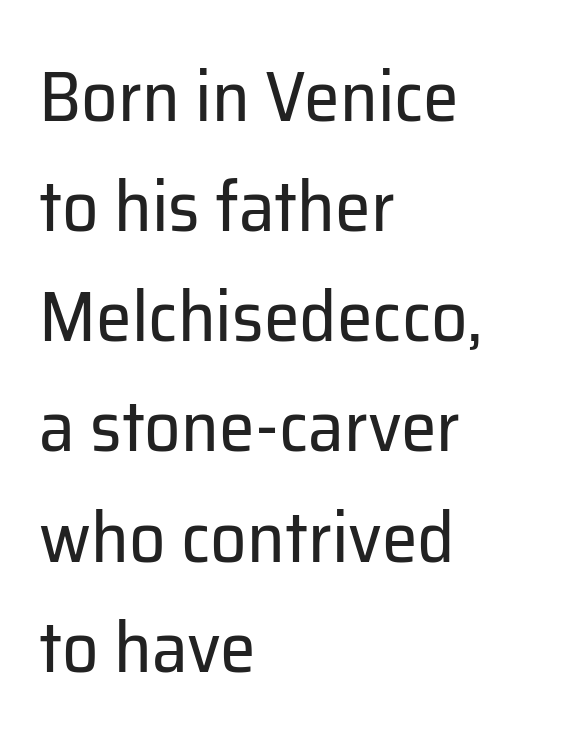
The image shows 72 px regular-weight sans-serif type, upright; set left-aligned, normal line spacing (1.53x), normal letter spacing, not underlined; low stroke contrast and a medium x-height.
